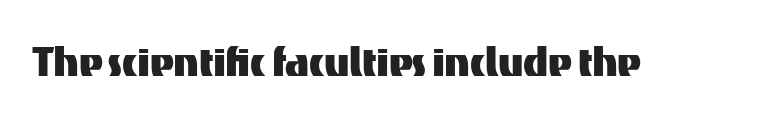
These lines keep a tight, regular rhythm from letter to letter. Underlining? Definitely not there. Style check: upright. Nope, no serifs anywhere on these letters. You could not count columns in this text — the font is proportionally spaced.
